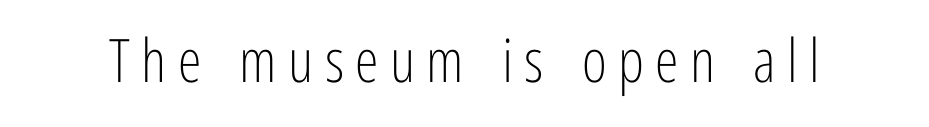
Q: Is the text bold? A: No.
Q: Is the text italic (slanted)? A: No, it is upright.
Q: Is the typeface a serif or a sans-serif typeface? A: Sans-serif.
Q: Is the text underlined? A: No.
Q: Width (condensed, normal, or wide)? A: Condensed.
Q: Stroke contrast? A: Low.
Q: x-height? A: Medium.
Q: Monospaced? A: No.
